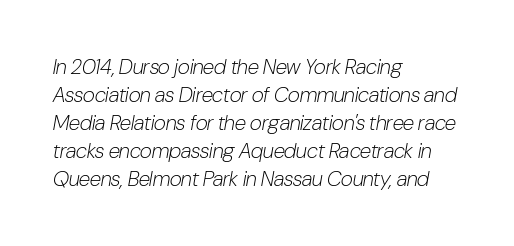
The image shows 21 px text type, italic (leaning right); set left-aligned, normal line spacing (1.33x), normal letter spacing, not underlined.
